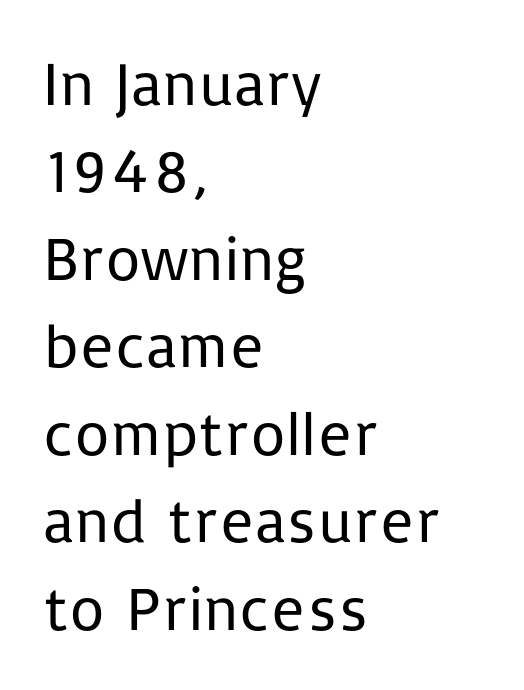
The image shows 62 px regular-weight sans-serif type, upright; set left-aligned, normal line spacing (1.41x), normal letter spacing, not underlined; low stroke contrast and a medium x-height.
